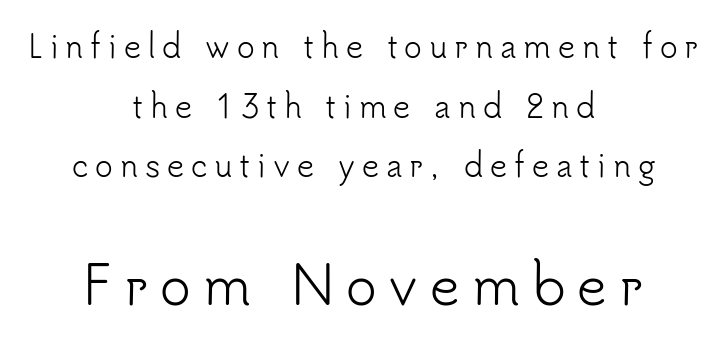
Q: Is the text bold? A: No.
Q: Is the text italic (slanted)? A: No, it is upright.
Q: Is the typeface a serif or a sans-serif typeface? A: Sans-serif.
Q: Is the text underlined? A: No.
Q: How is the paragraph aligned? A: Centered.
Q: Is the spacing between letters normal or unusually wide? A: Unusually wide.
Q: Is the spacing between lines tight, normal or loose? A: Loose.
Q: Which block of text is set in a larger size, the first (top) or the second (bottom)? A: The second (bottom) one.
Q: Width (condensed, normal, or wide)? A: Normal.
Q: Stroke contrast? A: Low.
Q: x-height? A: Small.
Q: Monospaced? A: No.
